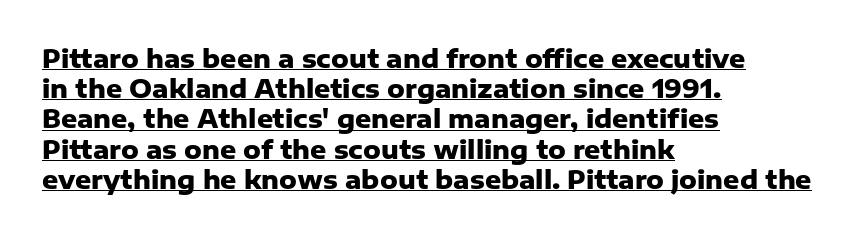
The image shows 25 px bold type, upright; set left-aligned, line spacing 1.21x, normal letter spacing, underlined.
